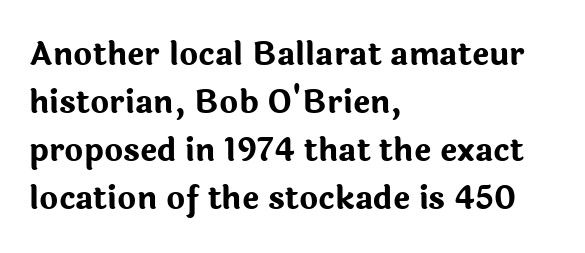
{"serif": "no", "italic": "no", "bold": "yes", "weight": "bold", "width": "normal", "stroke_contrast": "low", "x_height": "medium", "monospaced": "no", "underline": "no", "align": "left", "line_spacing": "normal", "line_spacing_ratio": 1.5, "letter_spacing": "normal", "letter_spacing_em": 0.0, "glyph_px": 32}
